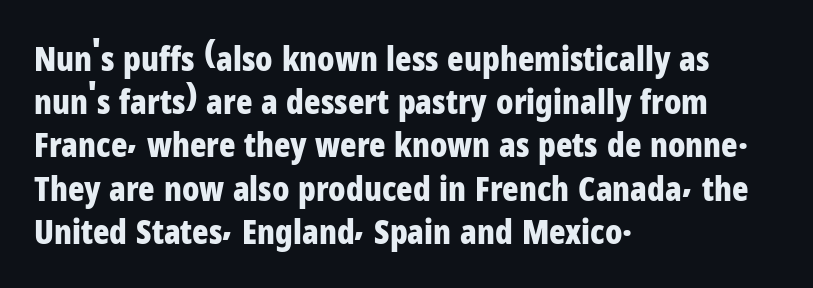
The image shows 34 px bold, condensed sans-serif type, upright; set left-aligned, normal line spacing (1.27x), normal letter spacing, not underlined; low stroke contrast and a medium x-height.
